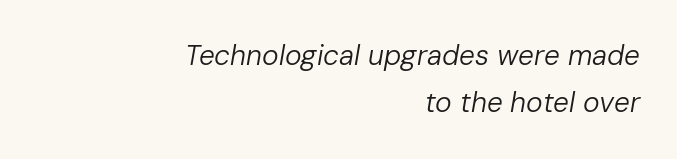
The image shows 28 px regular-weight type, italic (leaning right); set right-aligned, normal line spacing (1.69x), normal letter spacing, not underlined; low stroke contrast and a medium x-height.
